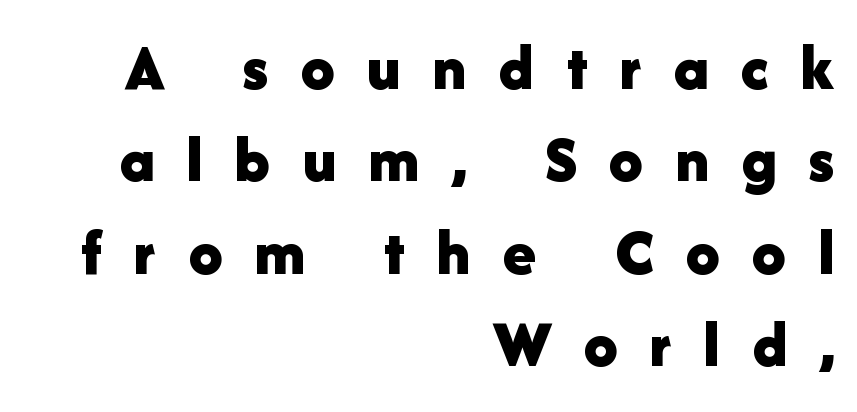
Evenly set lines give the paragraph a standard silhouette. You could not count columns in this text — the font is proportionally spaced. Letters rest on an invisible, unmarked baseline. The strokes are fattened all the way to bold. The designer went with a sans here, leaving each stem footless. Notice how the passage keeps a crisp vertical edge on the right only.
